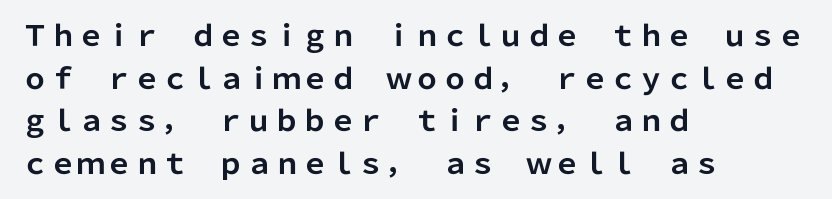
Q: Is the text bold? A: Yes.
Q: Is the text italic (slanted)? A: No, it is upright.
Q: Is the typeface a serif or a sans-serif typeface? A: Sans-serif.
Q: Is the text underlined? A: No.
Q: How is the paragraph aligned? A: Left-aligned.
Q: Is the spacing between letters normal or unusually wide? A: Normal.
Q: Is the spacing between lines tight, normal or loose? A: Normal.
Q: Width (condensed, normal, or wide)? A: Normal.
Q: Stroke contrast? A: Low.
Q: x-height? A: Medium.
Q: Monospaced? A: No.
